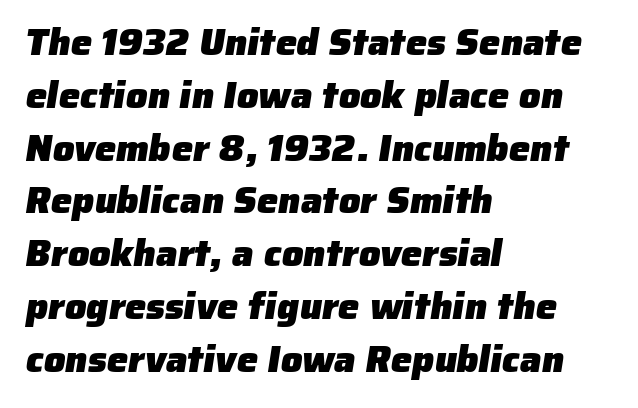
Q: Is the text bold? A: Yes.
Q: Is the typeface a serif or a sans-serif typeface? A: Sans-serif.
Q: Is the text underlined? A: No.
Q: How is the paragraph aligned? A: Left-aligned.
Q: Is the spacing between letters normal or unusually wide? A: Normal.
Q: Is the spacing between lines tight, normal or loose? A: Normal.
Q: Width (condensed, normal, or wide)? A: Normal.
Q: Stroke contrast? A: Low.
Q: x-height? A: Medium.
Q: Monospaced? A: No.
